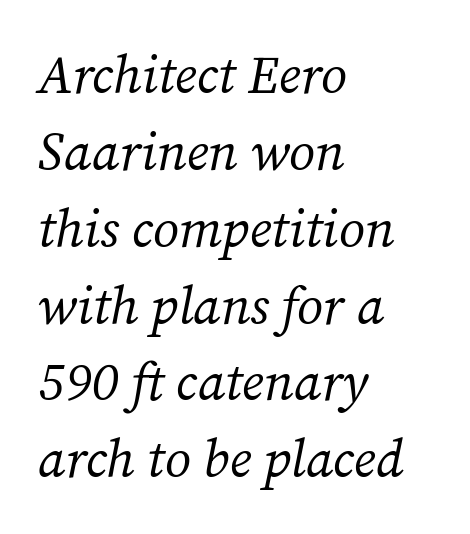
Q: Is the text bold? A: No.
Q: Is the text italic (slanted)? A: Yes, it leans right by about 12 degrees.
Q: Is the typeface a serif or a sans-serif typeface? A: Serif.
Q: Is the text underlined? A: No.
Q: How is the paragraph aligned? A: Left-aligned.
Q: Is the spacing between letters normal or unusually wide? A: Normal.
Q: Is the spacing between lines tight, normal or loose? A: Normal.
Q: Width (condensed, normal, or wide)? A: Normal.
Q: Stroke contrast? A: Medium.
Q: x-height? A: Medium.
Q: Monospaced? A: No.
